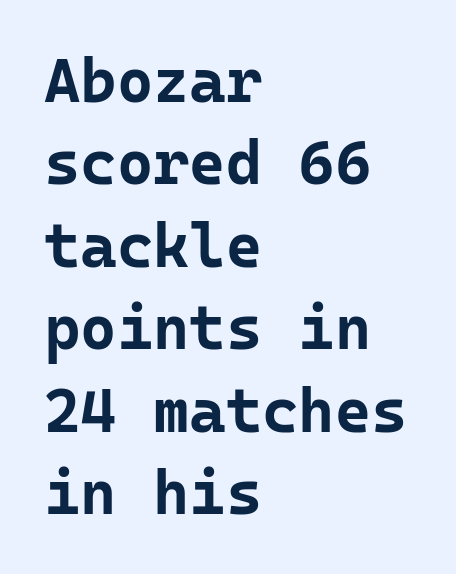
Q: Is the text bold? A: Yes.
Q: Is the text italic (slanted)? A: No, it is upright.
Q: Is the typeface a serif or a sans-serif typeface? A: Sans-serif.
Q: Is the text underlined? A: No.
Q: How is the paragraph aligned? A: Left-aligned.
Q: Is the spacing between letters normal or unusually wide? A: Normal.
Q: Is the spacing between lines tight, normal or loose? A: Normal.
Q: Width (condensed, normal, or wide)? A: Normal.
Q: Stroke contrast? A: Low.
Q: x-height? A: Medium.
Q: Monospaced? A: Yes.
